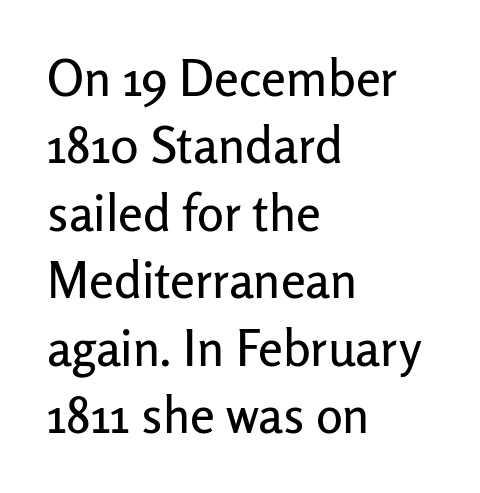
The image shows 50 px sans-serif type, upright; set left-aligned, normal line spacing (1.35x), normal letter spacing, not underlined; low stroke contrast and a medium x-height.
